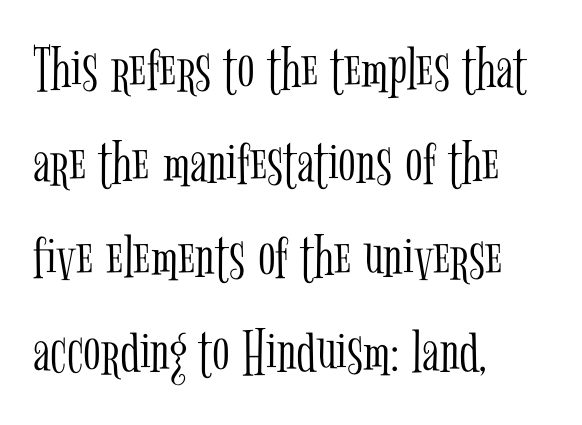
{"serif": "yes", "italic": "no", "bold": "no", "weight": "light", "width": "condensed", "stroke_contrast": "low", "x_height": "medium", "monospaced": "no", "underline": "no", "align": "left", "line_spacing": "normal", "line_spacing_ratio": 1.45, "letter_spacing": "normal", "letter_spacing_em": 0.0, "glyph_px": 65}
